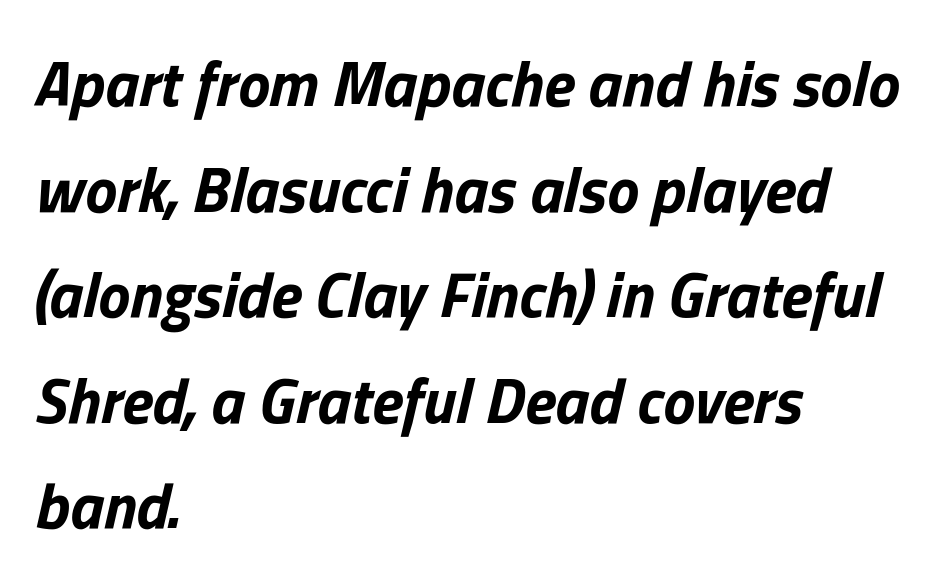
The image shows 64 px bold type, italic (leaning right); set left-aligned, normal line spacing (1.65x), normal letter spacing, not underlined; low stroke contrast and a medium x-height.
